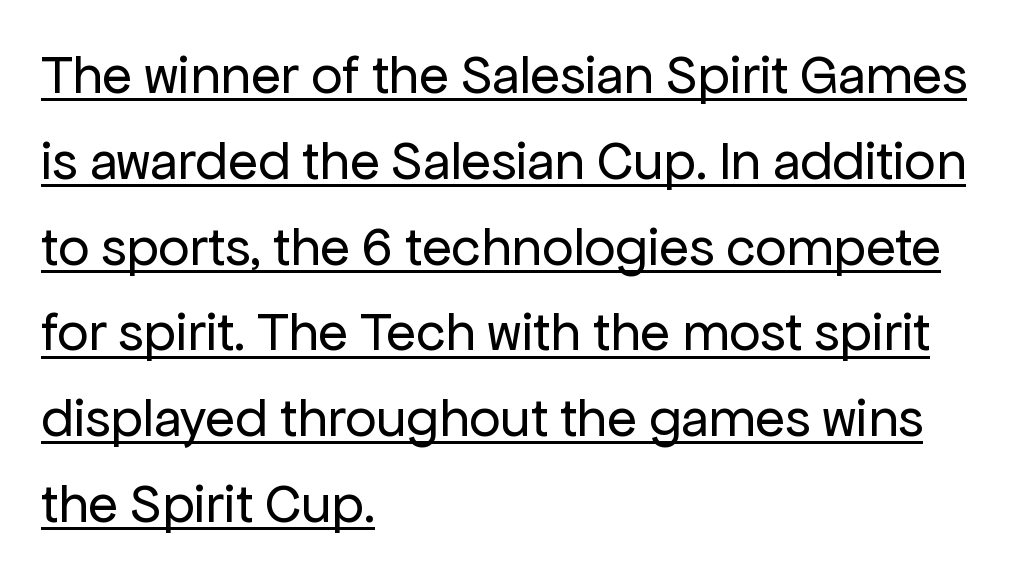
The image shows 55 px regular-weight sans-serif type, upright; set left-aligned, normal line spacing (1.56x), normal letter spacing, underlined; low stroke contrast and a medium x-height.
